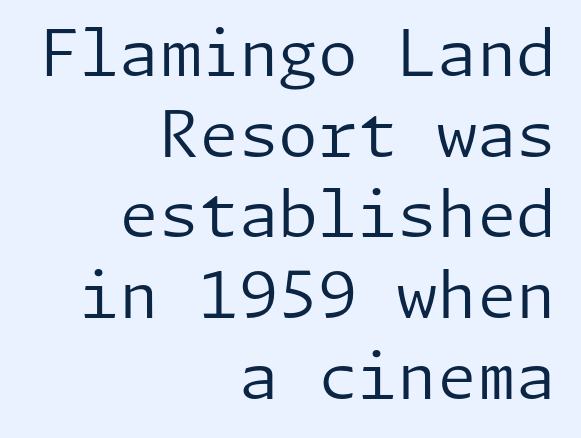
The gap between lines stays unmarked. The designer went with a sans here, leaving each stem footless. The type sits square on the baseline with zero lean. Glyph-to-glyph distance matches everyday printed text. Letters have the restrained weight of plain body copy at most. These lines sit exactly where default settings would place them.
